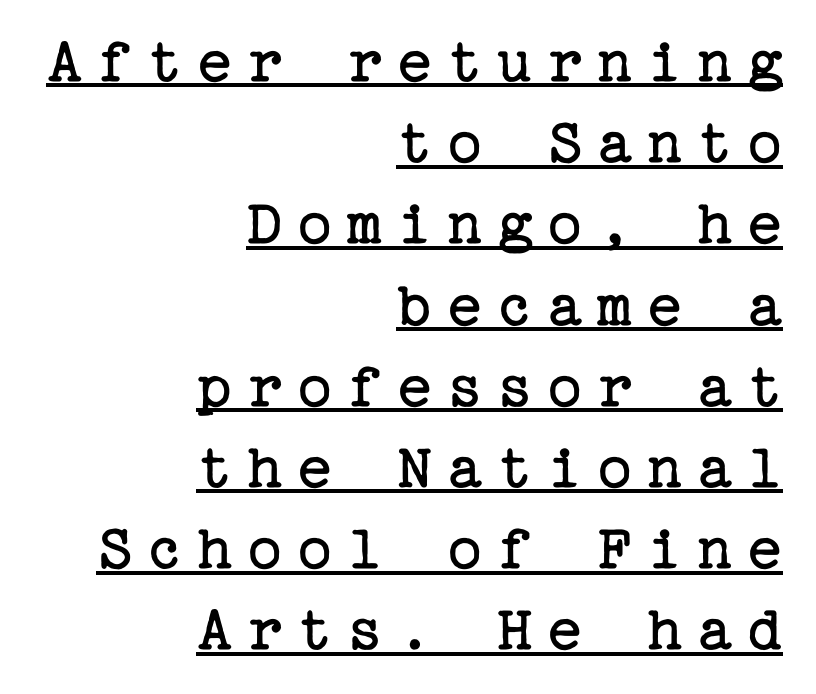
Typographically, this falls in the serif category. Horizontally, the lines are justified to the trailing edge only. Letters have the restrained weight of plain body copy at most. No italicization has been applied; the sample stays upright. Here the glyphs are tracked loosely, breaking word shapes into spaced letters.
